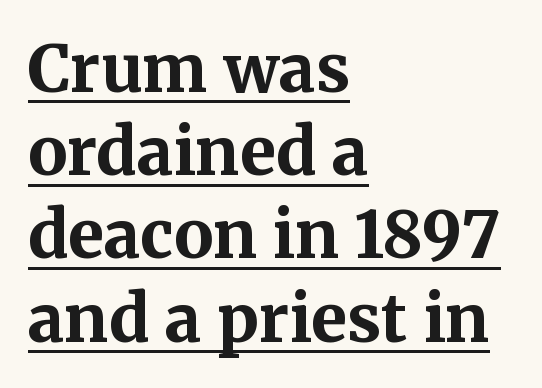
{"serif": "yes", "italic": "no", "bold": "yes", "weight": "bold", "width": "normal", "stroke_contrast": "medium", "x_height": "medium", "monospaced": "no", "underline": "yes", "align": "left", "line_spacing": "normal", "line_spacing_ratio": 1.28, "letter_spacing": "normal", "letter_spacing_em": 0.0, "glyph_px": 65}
